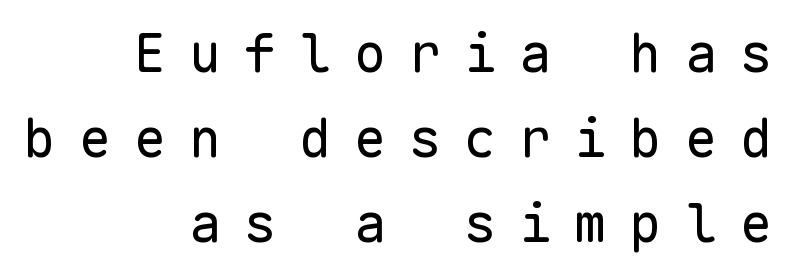
{"serif": "no", "italic": "no", "bold": "no", "weight": "regular", "width": "normal", "stroke_contrast": "low", "x_height": "medium", "monospaced": "yes", "underline": "no", "align": "right", "line_spacing": "normal", "line_spacing_ratio": 1.57, "letter_spacing": "wide", "letter_spacing_em": 0.42, "glyph_px": 54}
